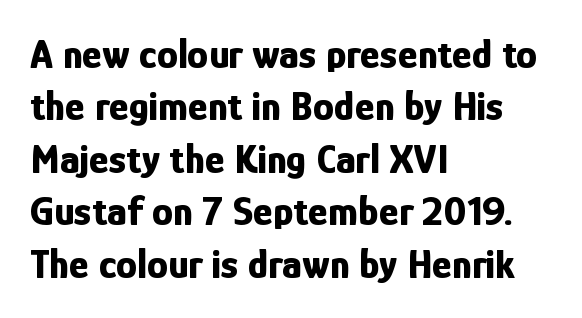
{"serif": "no", "italic": "no", "bold": "yes", "weight": "bold", "width": "condensed", "stroke_contrast": "low", "x_height": "medium", "monospaced": "no", "underline": "no", "align": "left", "line_spacing": "normal", "line_spacing_ratio": 1.25, "letter_spacing": "normal", "letter_spacing_em": 0.0, "glyph_px": 42}
